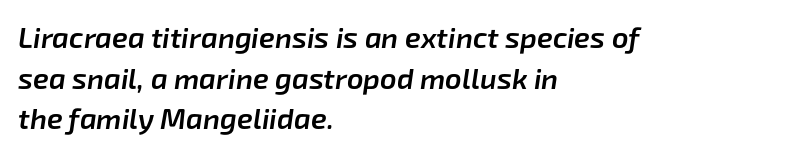
The image shows 29 px semibold type, italic (leaning right); set left-aligned, normal line spacing (1.4x), normal letter spacing, not underlined; low stroke contrast and a medium x-height.
